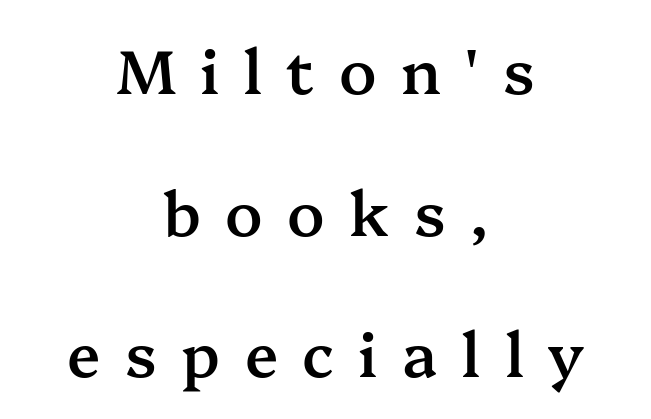
In terms of letterspacing, this is a distinctly airy, spread setting. Stroke thickness is moderately raised; the sample reads as semibold. Tall strokes in this sample are plumb rather than angled. The vertical gap from one line to the next is large.
